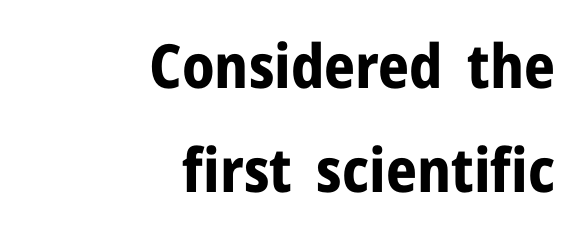
The image shows 61 px bold sans-serif type, upright; set right-aligned, line spacing 1.71x, normal letter spacing, not underlined; low stroke contrast and a medium x-height.
